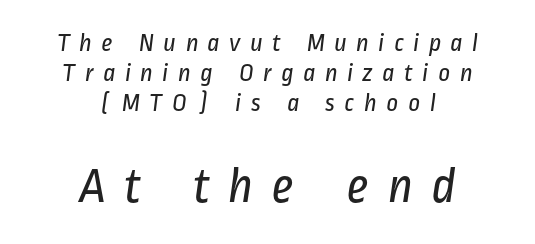
The image shows 51 px regular-weight, condensed sans-serif type; set centered, tight line spacing (1.15x), unusually wide letter spacing (+0.35 em), not underlined; the second (bottom) block is 1.96x larger; low stroke contrast and a medium x-height.
